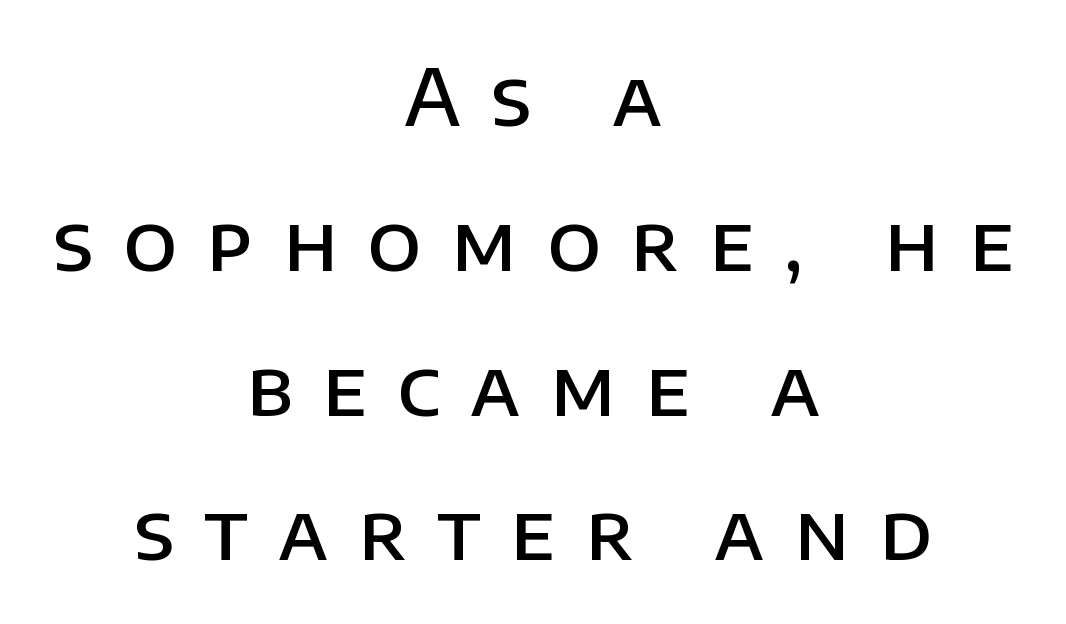
Unlike a traditional serif, this face leaves its strokes unadorned. Posture: straight, roman, zero tilt. Firm but not heavy-handed strokes: this text is semibold. A clean baseline with only descenders dipping below it. Each letter keeps its own natural width here, so spacing adapts to shape. Where is the straight margin? There isn't one; the lines are centered.
